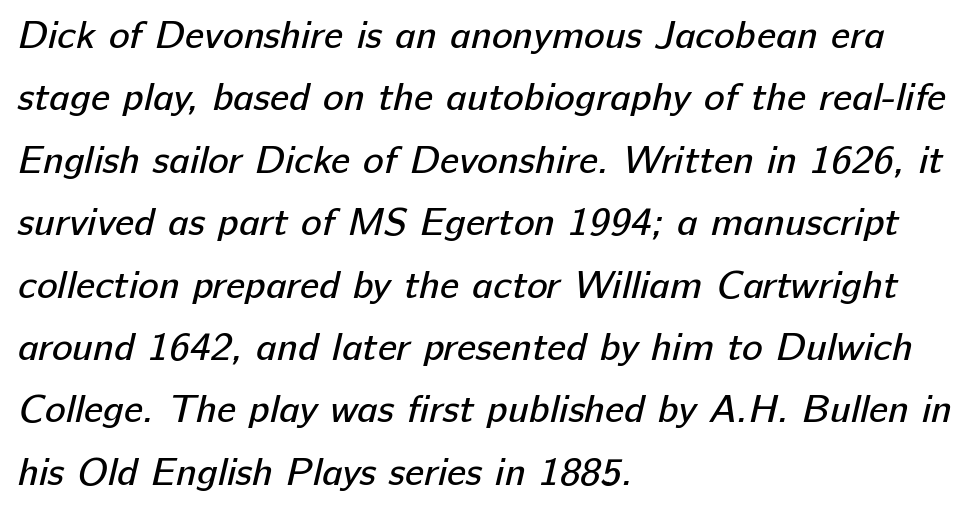
{"serif": "no", "bold": "no", "weight": "regular", "width": "normal", "stroke_contrast": "low", "x_height": "medium", "monospaced": "no", "underline": "no", "align": "left", "line_spacing": "normal", "line_spacing_ratio": 1.6, "letter_spacing": "normal", "letter_spacing_em": 0.0, "glyph_px": 39}
